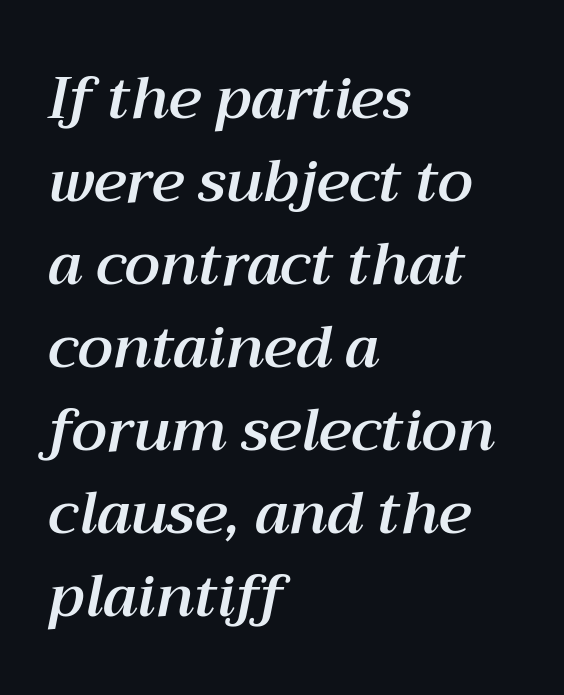
Q: Is the text italic (slanted)? A: Yes, it leans right by about 12 degrees.
Q: Is the text underlined? A: No.
Q: How is the paragraph aligned? A: Left-aligned.
Q: Is the spacing between letters normal or unusually wide? A: Normal.
Q: Is the spacing between lines tight, normal or loose? A: Normal.
Q: Width (condensed, normal, or wide)? A: Normal.
Q: Stroke contrast? A: Medium.
Q: x-height? A: Medium.
Q: Monospaced? A: No.
